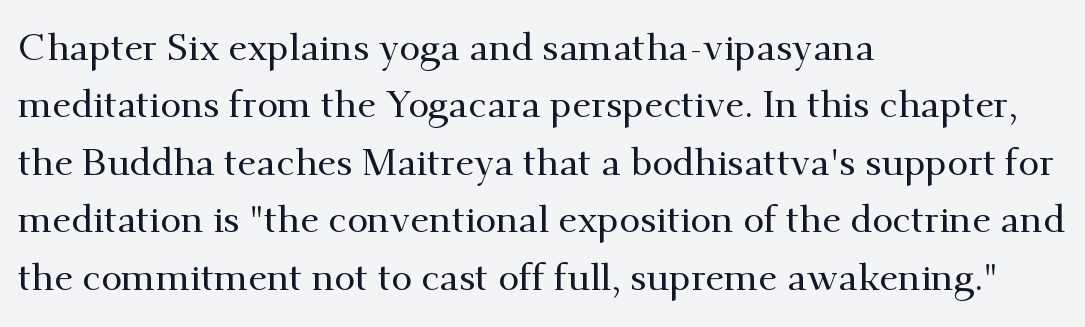
Q: Is the text italic (slanted)? A: No, it is upright.
Q: Is the typeface a serif or a sans-serif typeface? A: Serif.
Q: Is the text underlined? A: No.
Q: How is the paragraph aligned? A: Left-aligned.
Q: Is the spacing between letters normal or unusually wide? A: Normal.
Q: Is the spacing between lines tight, normal or loose? A: Normal.
Q: Width (condensed, normal, or wide)? A: Normal.
Q: Stroke contrast? A: Medium.
Q: x-height? A: Small.
Q: Monospaced? A: No.
